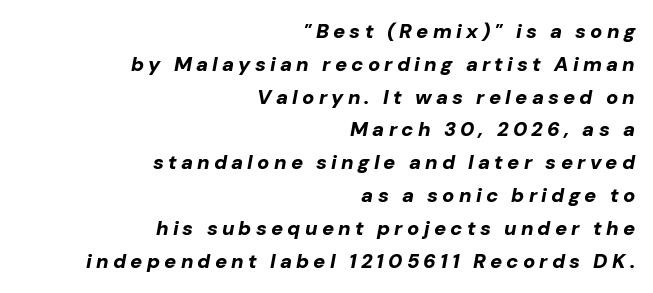
Each line ends at the same right margin while the left side varies. Honestly, the row spacing looks completely unremarkable. Underlining? Definitely not there. Yep, that's italic — everything's leaning.
